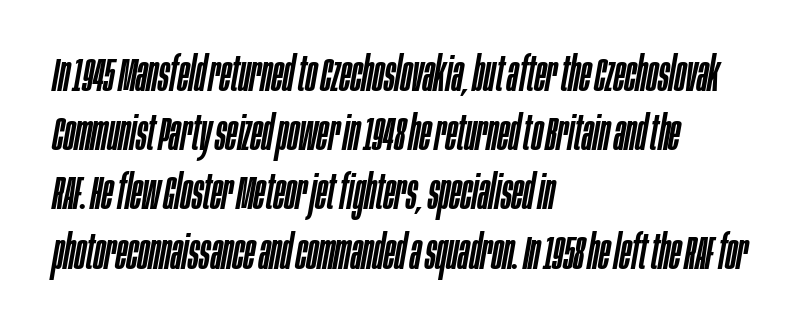
The image shows 47 px condensed type, italic (leaning right); set left-aligned, normal line spacing (1.26x), normal letter spacing, not underlined; low stroke contrast and a large x-height.
